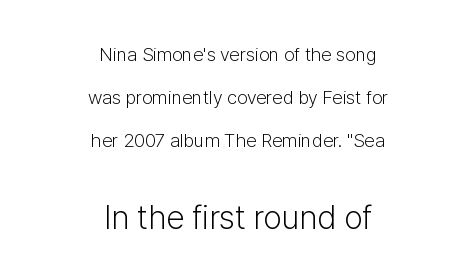
{"serif": "no", "italic": "no", "bold": "no", "weight": "light", "width": "normal", "stroke_contrast": "low", "x_height": "medium", "monospaced": "no", "underline": "no", "align": "center", "line_spacing": "loose", "line_spacing_ratio": 2.26, "letter_spacing": "normal", "letter_spacing_em": 0.0, "larger_block": "second", "size_ratio": 1.74, "glyph_px": 33}
